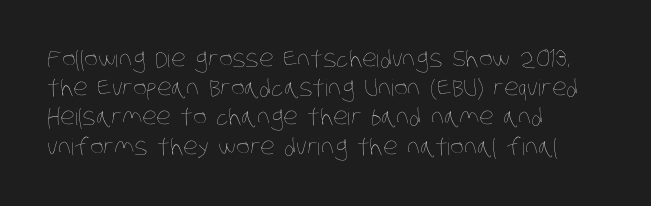
The image shows 23 px text type; set left-aligned, normal line spacing (1.27x), normal letter spacing, not underlined.
